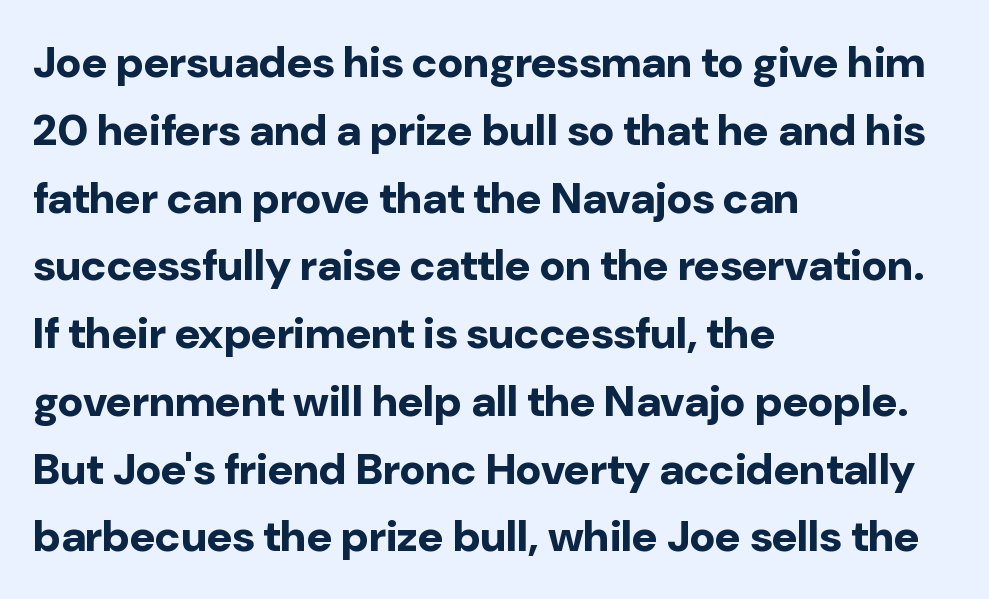
How would I describe the line gaps? Plain and ordinary. The specimen reads as upright at a glance. Weight check: bold — yes, fully. Proportional: the letters do not fall into vertical columns. All the whitespace from short lines collects on the right. Characters follow at the spacing the type designer built in.
